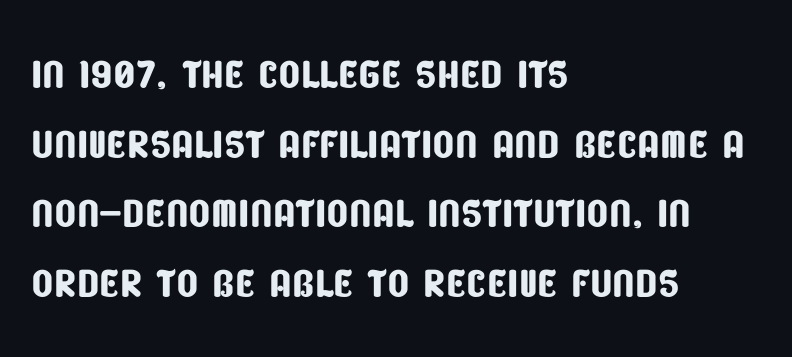
Q: Is the typeface a serif or a sans-serif typeface? A: Sans-serif.
Q: Is the text underlined? A: No.
Q: How is the paragraph aligned? A: Left-aligned.
Q: Is the spacing between letters normal or unusually wide? A: Normal.
Q: Width (condensed, normal, or wide)? A: Condensed.
Q: Stroke contrast? A: Low.
Q: x-height? A: Large.
Q: Monospaced? A: No.
